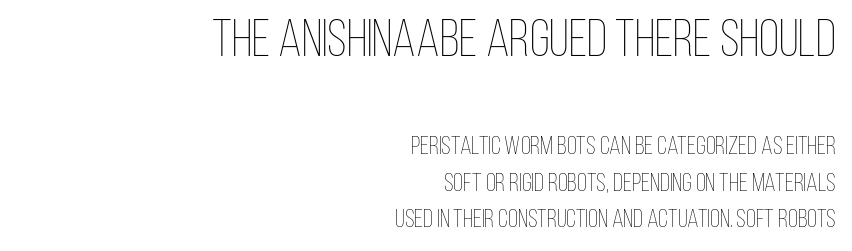
Each letter keeps its own natural width here, so spacing adapts to shape. Each word holds together tightly as a unit, with standard inter-letter gaps. No word sits above an underline. These lines were composed using upright roman letters. The designer left line spacing at the default.
